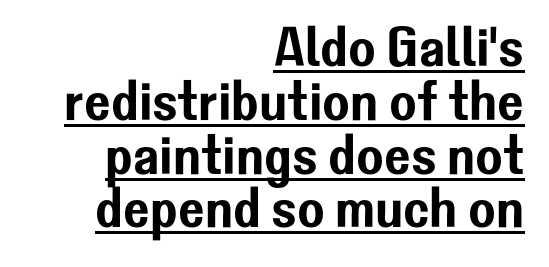
The image shows 56 px sans-serif type, upright; set right-aligned, tight line spacing (0.96x), normal letter spacing, underlined; low stroke contrast and a medium x-height.
